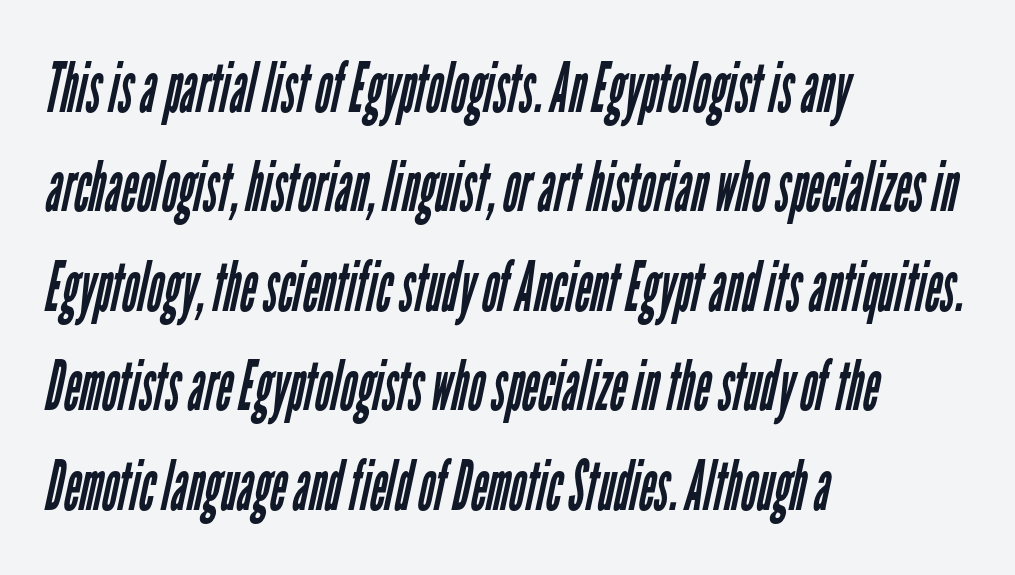
Rows of type keep a routine distance in the vertical direction. The face looks like a standard text weight, possibly lighter. Each letter's strokes conclude bluntly, with no projecting serifs. The typesetter chose a ragged-right arrangement here. Descenders are the only things crossing below the line.
